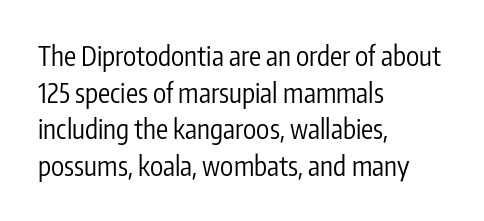
The image shows 27 px text type, upright; set left-aligned, normal line spacing (1.36x), normal letter spacing, not underlined.
